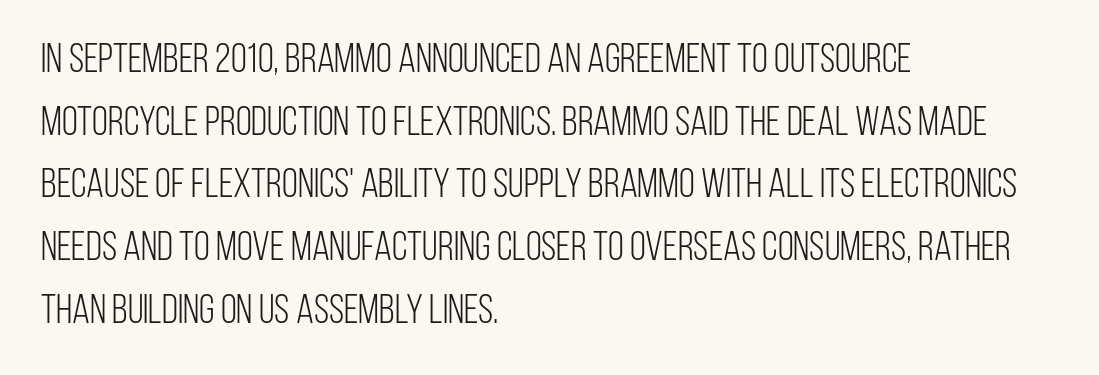
Q: Is the text bold? A: No.
Q: Is the text italic (slanted)? A: No, it is upright.
Q: Is the typeface a serif or a sans-serif typeface? A: Sans-serif.
Q: Is the text underlined? A: No.
Q: How is the paragraph aligned? A: Left-aligned.
Q: Is the spacing between letters normal or unusually wide? A: Normal.
Q: Is the spacing between lines tight, normal or loose? A: Normal.
Q: Width (condensed, normal, or wide)? A: Condensed.
Q: Stroke contrast? A: Low.
Q: x-height? A: Large.
Q: Monospaced? A: No.
